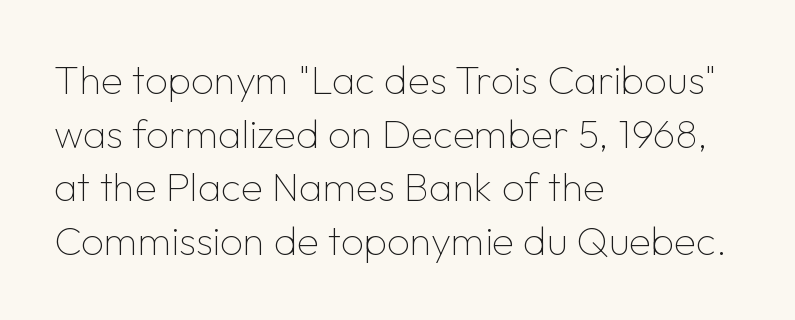
{"serif": "no", "italic": "no", "bold": "no", "weight": "thin", "width": "normal", "stroke_contrast": "low", "x_height": "medium", "monospaced": "no", "underline": "no", "align": "left", "line_spacing": "normal", "line_spacing_ratio": 1.34, "letter_spacing": "normal", "letter_spacing_em": 0.0, "glyph_px": 40}
